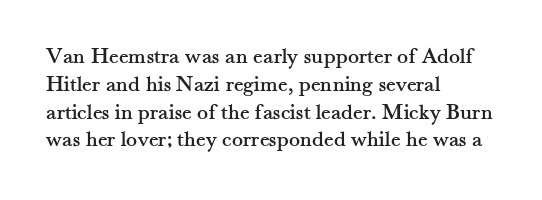
Here the glyphs are tracked normally, forming tight word shapes. The specimen omits any rule beneath the text block's lines. Vertical strokes here are truly vertical. The lines in this sample share a left origin and differ only in where they stop.
